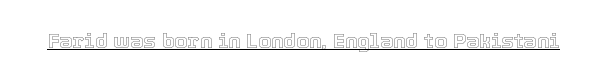
The image shows 21 px text type, upright; set normal letter spacing, underlined.
